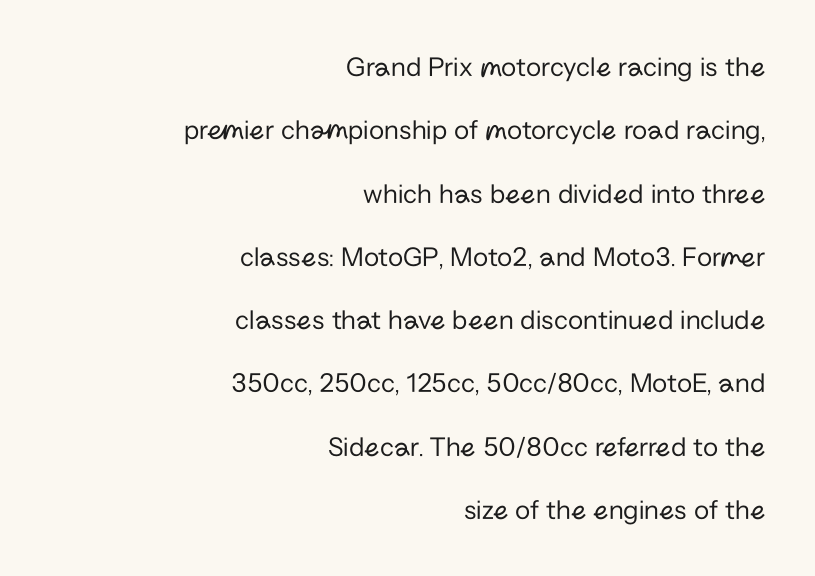
{"serif": "no", "italic": "no", "bold": "no", "weight": "regular", "width": "normal", "stroke_contrast": "low", "x_height": "medium", "monospaced": "no", "underline": "no", "align": "right", "line_spacing": "loose", "line_spacing_ratio": 2.26, "letter_spacing": "normal", "letter_spacing_em": 0.0, "glyph_px": 28}
